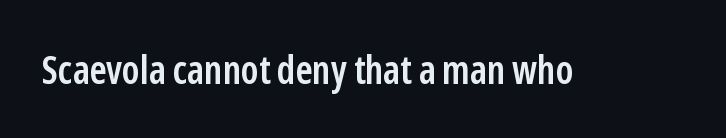
Quick note: underline off. These lines are composed in type without serifs. Every stem runs plumb, perpendicular to the baseline. Think of a printed novel: that variable character pitch is what you see here. This sample uses plain, unmodified letter spacing.
